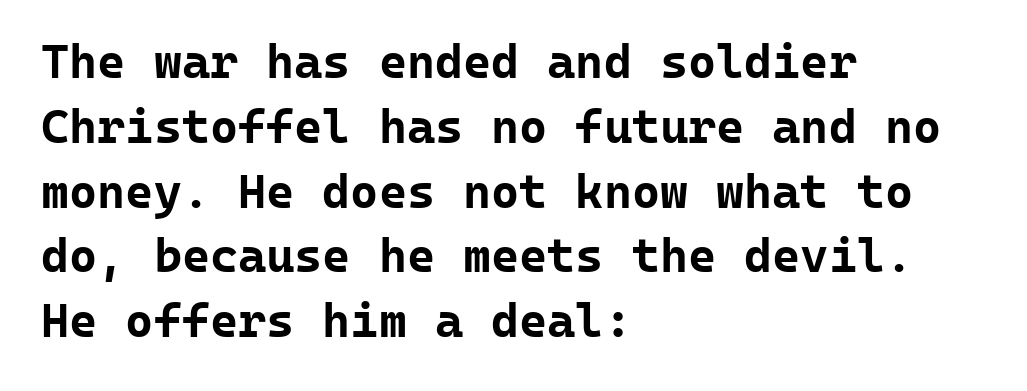
Q: Is the text bold? A: Yes.
Q: Is the text italic (slanted)? A: No, it is upright.
Q: Is the typeface a serif or a sans-serif typeface? A: Sans-serif.
Q: Is the text underlined? A: No.
Q: How is the paragraph aligned? A: Left-aligned.
Q: Is the spacing between letters normal or unusually wide? A: Normal.
Q: Is the spacing between lines tight, normal or loose? A: Normal.
Q: Width (condensed, normal, or wide)? A: Normal.
Q: Stroke contrast? A: Low.
Q: x-height? A: Medium.
Q: Monospaced? A: Yes.
